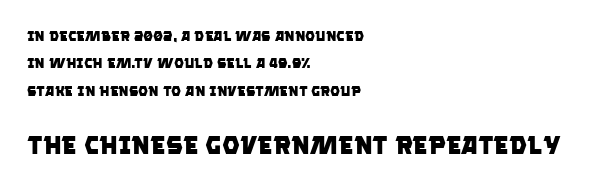
The image shows 25 px bold type; set left-aligned, loose line spacing (1.95x), normal letter spacing, not underlined; the second (bottom) block is 1.79x larger.
